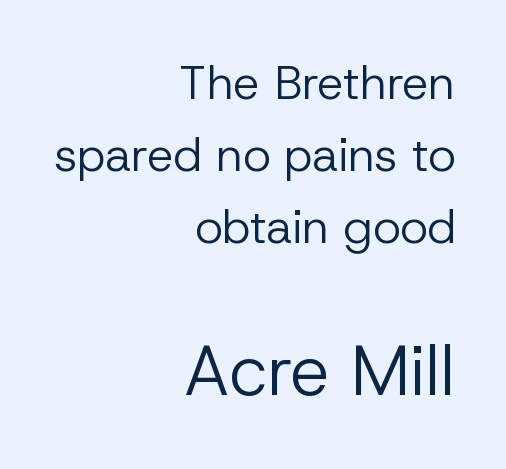
Stems and bowls with no extra thickness — not bold. Leftover space on each line is placed entirely before the opening word. A typesetter would label this face a sans. This rendering features lettering with no underline. The designer left line spacing at the default.
